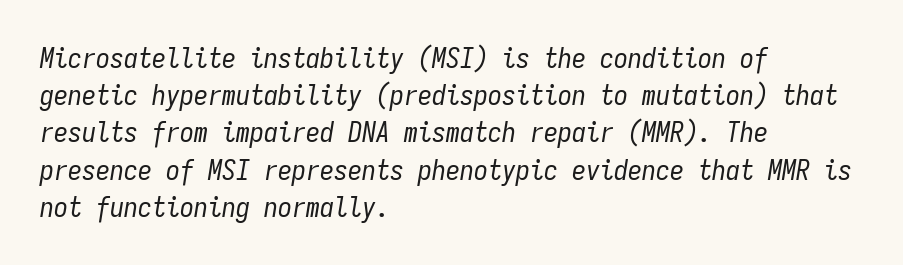
Bare-footed words on every line. Quick note: italic. Horizontal alignment here is leftward, the default for most running prose. Do the characters align in a grid? Yes, the font is monospaced. Is this a heavy cut? Hardly; it is regular or lighter.
